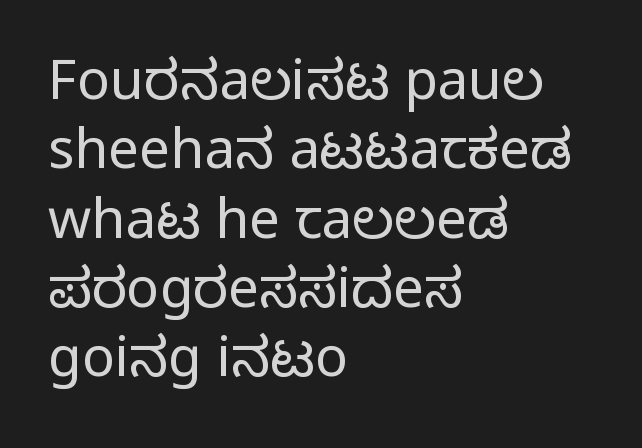
{"serif": "no", "italic": "no", "bold": "no", "weight": "regular", "width": "condensed", "stroke_contrast": "low", "x_height": "large", "monospaced": "no", "underline": "no", "align": "left", "line_spacing": "normal", "line_spacing_ratio": 1.26, "letter_spacing": "normal", "letter_spacing_em": 0.0, "glyph_px": 55}
